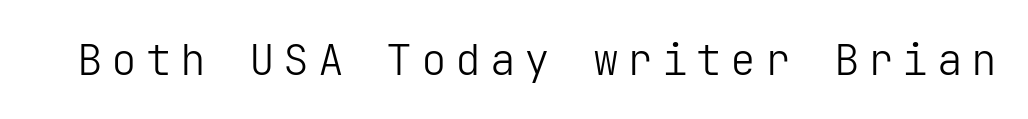
The image shows 43 px light sans-serif type, upright; set unusually wide letter spacing (+0.2 em), not underlined; low stroke contrast and a medium x-height.
